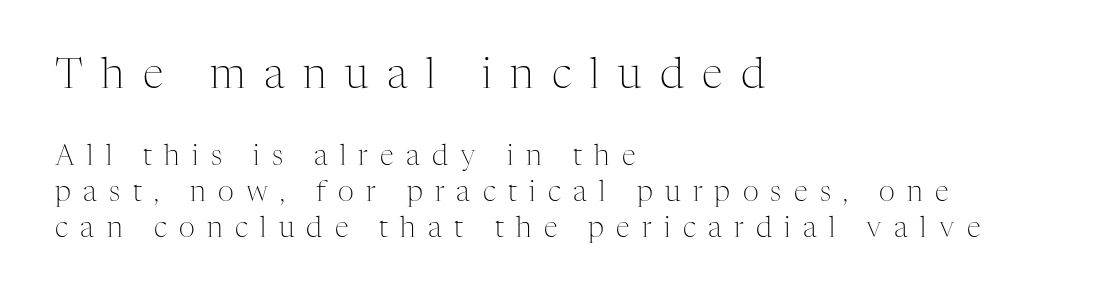
Q: Is the text bold? A: No.
Q: Is the text italic (slanted)? A: No, it is upright.
Q: Is the typeface a serif or a sans-serif typeface? A: Serif.
Q: Is the text underlined? A: No.
Q: How is the paragraph aligned? A: Left-aligned.
Q: Is the spacing between letters normal or unusually wide? A: Unusually wide.
Q: Is the spacing between lines tight, normal or loose? A: Normal.
Q: Which block of text is set in a larger size, the first (top) or the second (bottom)? A: The first (top) one.
Q: Width (condensed, normal, or wide)? A: Normal.
Q: Stroke contrast? A: Medium.
Q: x-height? A: Medium.
Q: Monospaced? A: No.
